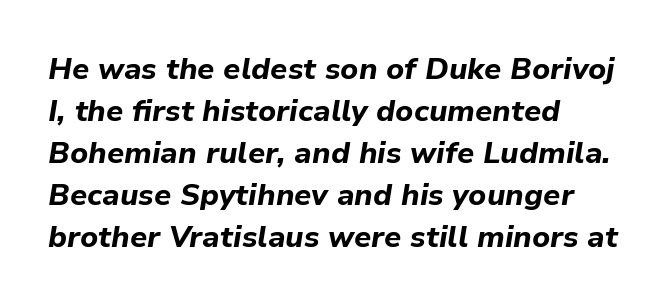
The specimen omits any rule beneath the text block's lines. The leading is moderate, giving the passage an even texture. The setting favours the left margin, as ordinary paragraphs usually do. Varying glyph widths throughout — classic text-font behaviour.
